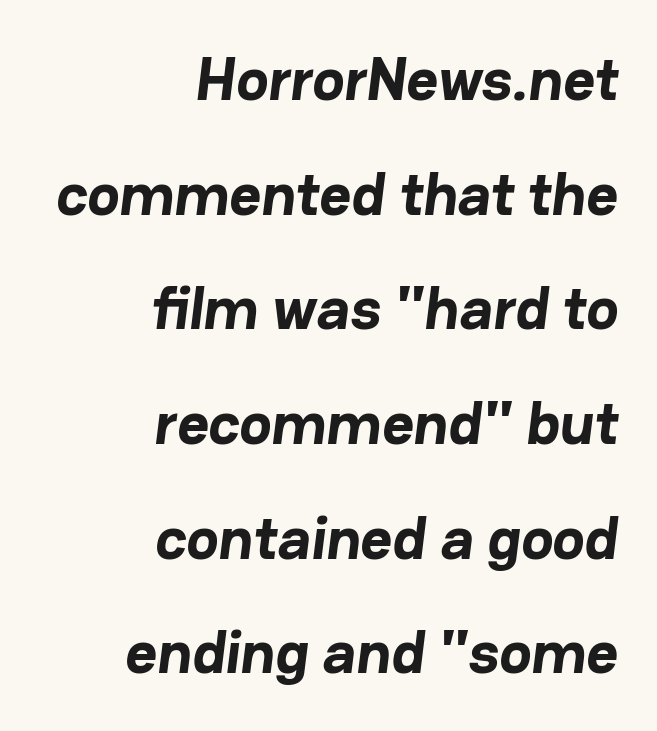
The letters advance in unequal steps, a hallmark of proportional type. In CSS terms this would be text-align: right. Summary of weight: heavy, a full bold. Letter spacing: default.
